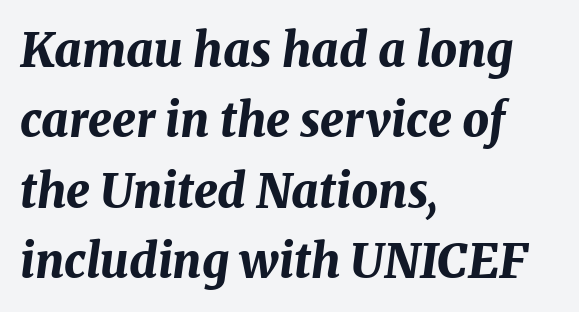
The image shows 47 px bold type, italic (leaning right); set left-aligned, normal line spacing (1.5x), normal letter spacing, not underlined; medium stroke contrast and a medium x-height.
